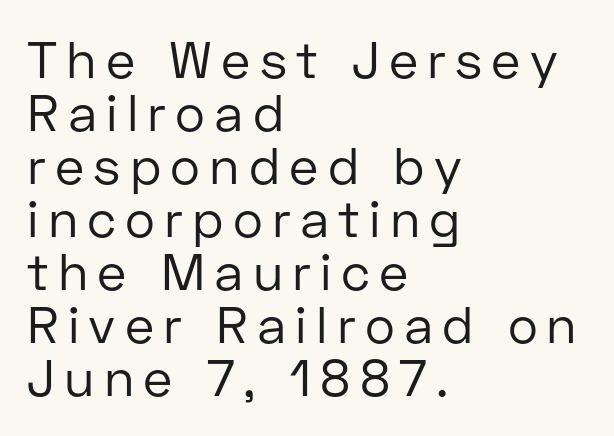
The image shows 51 px regular-weight sans-serif type, upright; set left-aligned, tight line spacing (1.04x), not underlined; low stroke contrast and a medium x-height.
